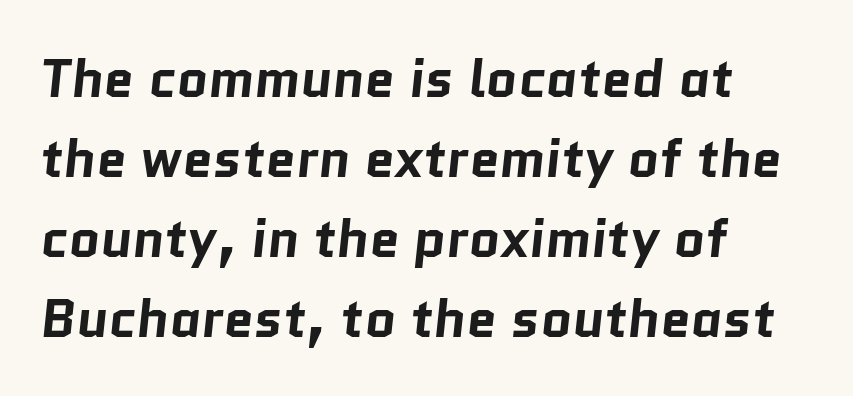
These lines are rendered in a variable-pitch font. Type without underlining. Between one letter and the next there's only the usual sliver of space. I'd call this a sans setting — the letters go barefoot. Notice how descenders clear the ascenders below comfortably — that's standard leading.
